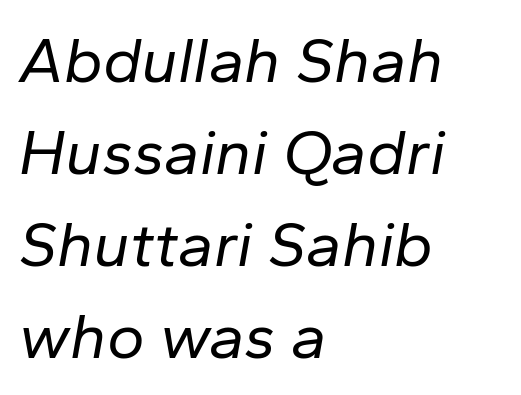
Q: Is the text bold? A: No.
Q: Is the text italic (slanted)? A: Yes, it leans right by about 10 degrees.
Q: Is the text underlined? A: No.
Q: How is the paragraph aligned? A: Left-aligned.
Q: Is the spacing between letters normal or unusually wide? A: Normal.
Q: Is the spacing between lines tight, normal or loose? A: Normal.
Q: Width (condensed, normal, or wide)? A: Normal.
Q: Stroke contrast? A: Low.
Q: x-height? A: Medium.
Q: Monospaced? A: No.
